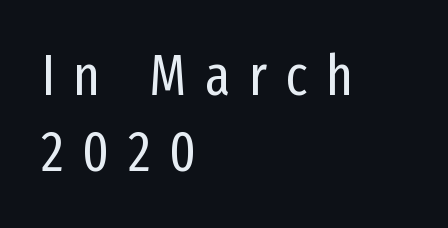
The rendering shows plain stroke endings on the letterforms — a sans-serif design. Rendered with straight, roman letterforms. A light-to-regular cut is what we see here. Varying glyph widths throughout — classic text-font behaviour. Every row of glyphs begins at an identical x-position on the left.
